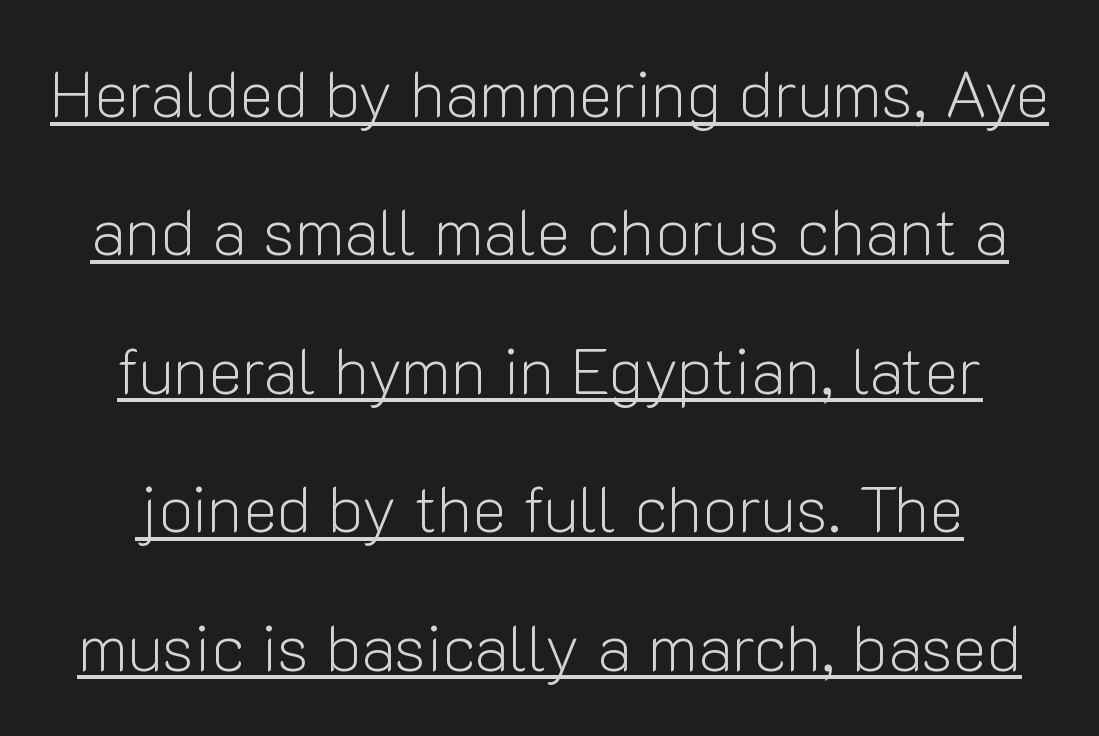
{"serif": "no", "italic": "no", "bold": "no", "weight": "light", "width": "normal", "stroke_contrast": "low", "x_height": "medium", "monospaced": "no", "underline": "yes", "line_spacing": "loose", "line_spacing_ratio": 2.13, "letter_spacing": "normal", "letter_spacing_em": 0.0, "glyph_px": 65}
